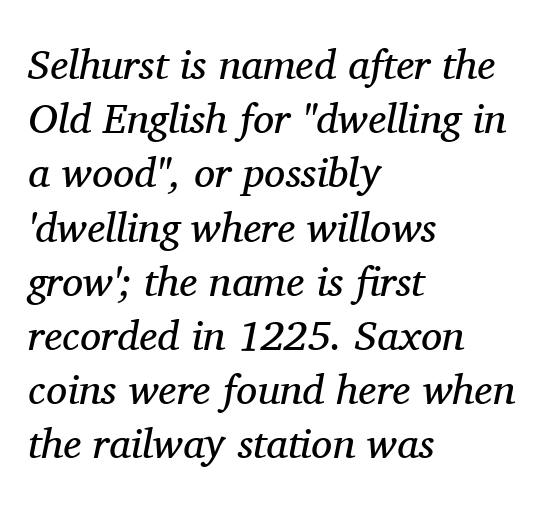
The image shows 42 px regular-weight serif type, italic (leaning right); set left-aligned, normal line spacing (1.29x), normal letter spacing, not underlined; medium stroke contrast and a medium x-height.
